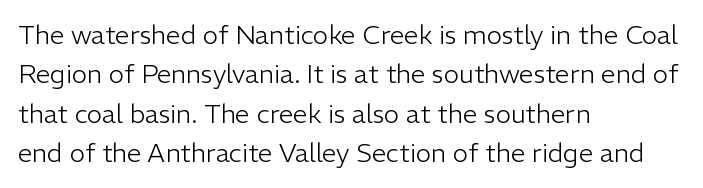
The image shows 26 px text type, upright; set left-aligned, normal line spacing (1.51x), normal letter spacing, not underlined.
